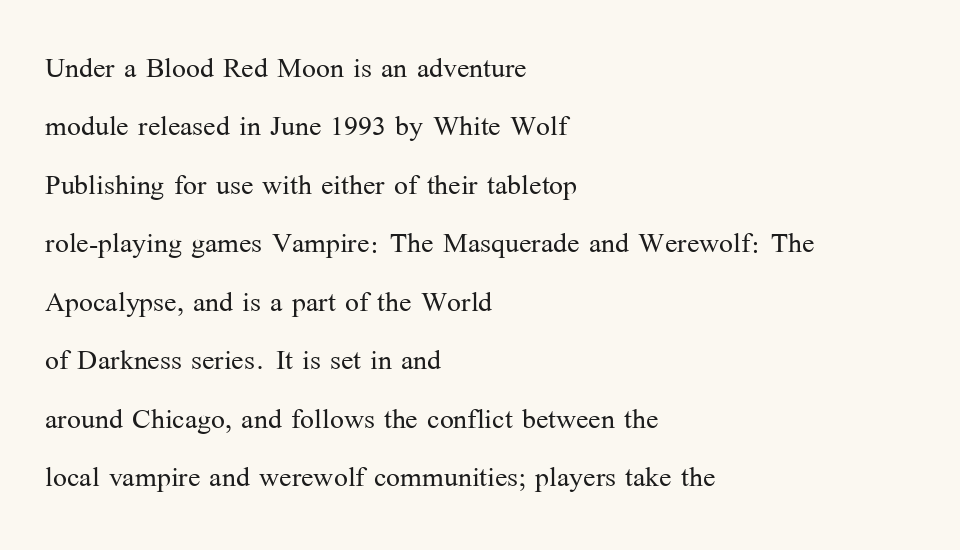
{"serif": "yes", "italic": "no", "bold": "no", "weight": "light", "width": "normal", "stroke_contrast": "medium", "x_height": "medium", "monospaced": "no", "underline": "no", "align": "left", "line_spacing": "normal", "line_spacing_ratio": 1.58, "letter_spacing": "normal", "letter_spacing_em": 0.0, "glyph_px": 37}
